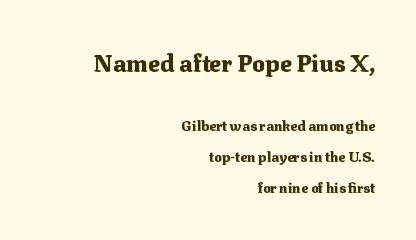
Q: Is the text bold? A: Yes.
Q: Is the text italic (slanted)? A: No, it is upright.
Q: Is the text underlined? A: No.
Q: How is the paragraph aligned? A: Right-aligned.
Q: Is the spacing between letters normal or unusually wide? A: Normal.
Q: Is the spacing between lines tight, normal or loose? A: Loose.
Q: Which block of text is set in a larger size, the first (top) or the second (bottom)? A: The first (top) one.
